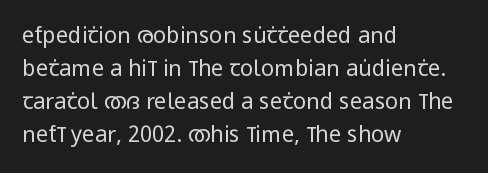
{"italic": "no", "bold": "no", "underline": "no", "align": "left", "line_spacing": "normal", "line_spacing_ratio": 1.5, "letter_spacing": "normal", "letter_spacing_em": 0.0, "glyph_px": 22}
